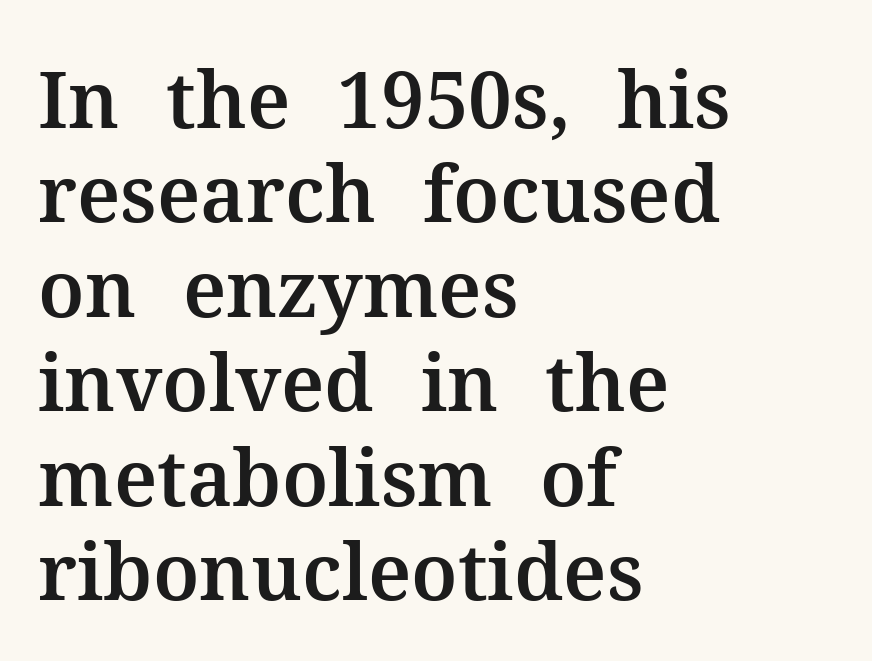
The image shows 78 px serif type, upright; set left-aligned, line spacing 1.21x, normal letter spacing, not underlined; medium stroke contrast and a medium x-height.
